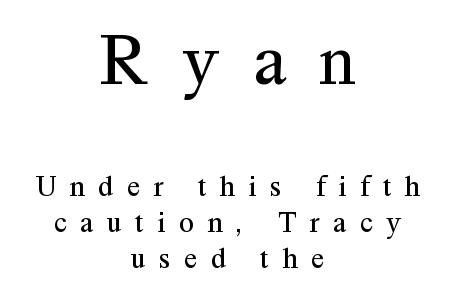
The image shows 74 px regular-weight serif type, upright; set centered, line spacing 1.19x, unusually wide letter spacing (+0.45 em), not underlined; the first (top) block is 2.47x larger; medium stroke contrast and a medium x-height.
